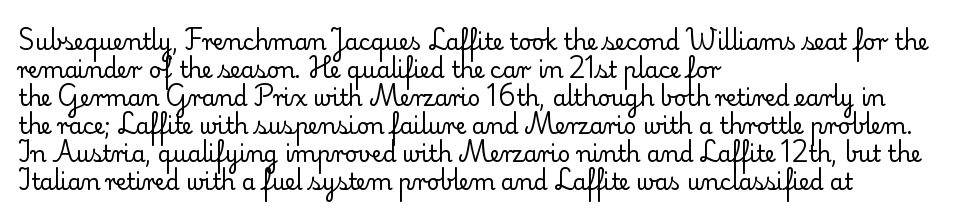
No extra ink here — the face is not bold. Students, observe: this is what conventionally led text looks like. Visually the block forms a straight wall on the left and a jagged coastline on the right. Clear beneath every line of the passage.
